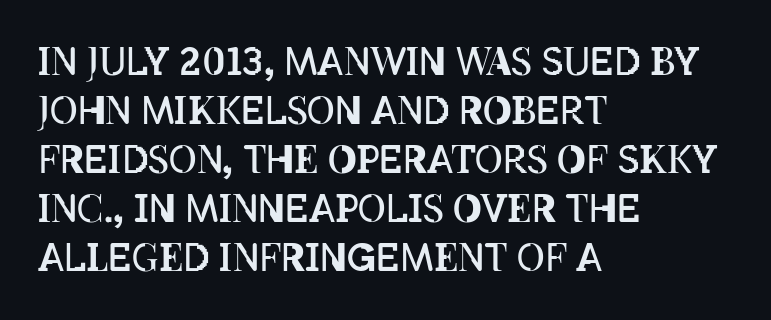
The image shows 38 px regular-weight, condensed type, upright; set left-aligned, normal line spacing (1.29x), normal letter spacing, not underlined; low stroke contrast and a large x-height.
